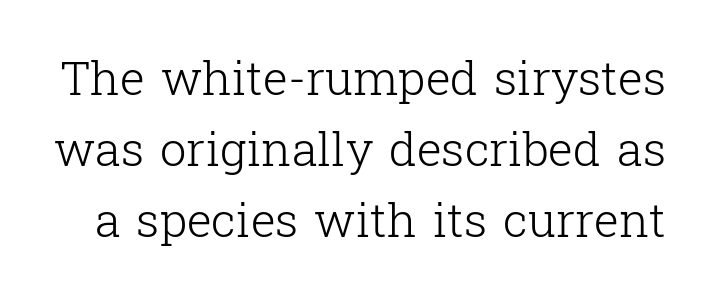
Q: Is the text bold? A: No.
Q: Is the text italic (slanted)? A: No, it is upright.
Q: Is the typeface a serif or a sans-serif typeface? A: Serif.
Q: Is the text underlined? A: No.
Q: Is the spacing between letters normal or unusually wide? A: Normal.
Q: Is the spacing between lines tight, normal or loose? A: Normal.
Q: Width (condensed, normal, or wide)? A: Normal.
Q: Stroke contrast? A: Low.
Q: x-height? A: Medium.
Q: Monospaced? A: No.
